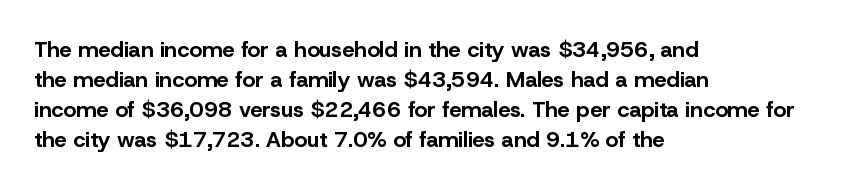
Q: Is the text bold? A: Yes.
Q: Is the text italic (slanted)? A: No, it is upright.
Q: Is the text underlined? A: No.
Q: How is the paragraph aligned? A: Left-aligned.
Q: Is the spacing between letters normal or unusually wide? A: Normal.
Q: Is the spacing between lines tight, normal or loose? A: Normal.
